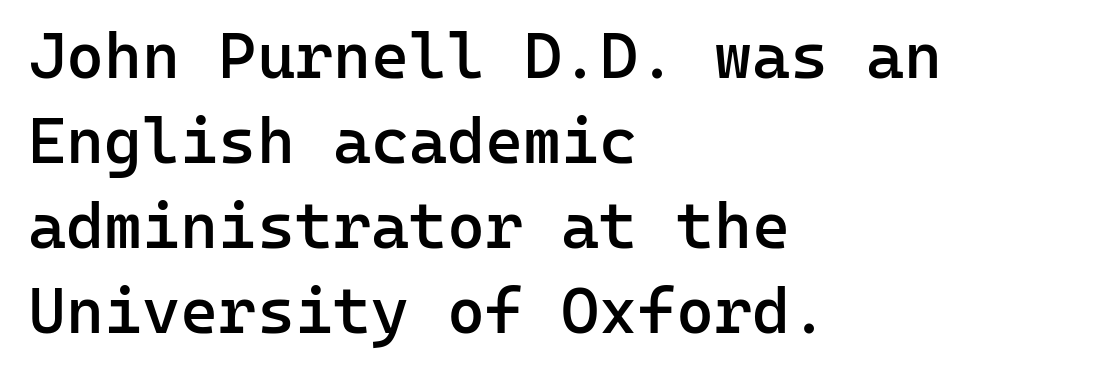
The image shows 65 px semibold sans-serif type, upright, monospaced; set left-aligned, normal line spacing (1.31x), normal letter spacing, not underlined; low stroke contrast and a medium x-height.
